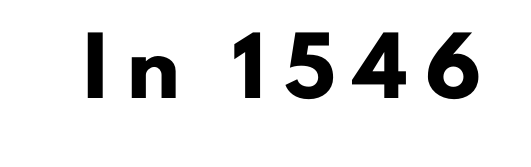
{"serif": "no", "italic": "no", "bold": "yes", "weight": "heavy", "width": "normal", "stroke_contrast": "low", "x_height": "small", "monospaced": "no", "underline": "no", "letter_spacing": "wide", "letter_spacing_em": 0.36, "glyph_px": 53}
